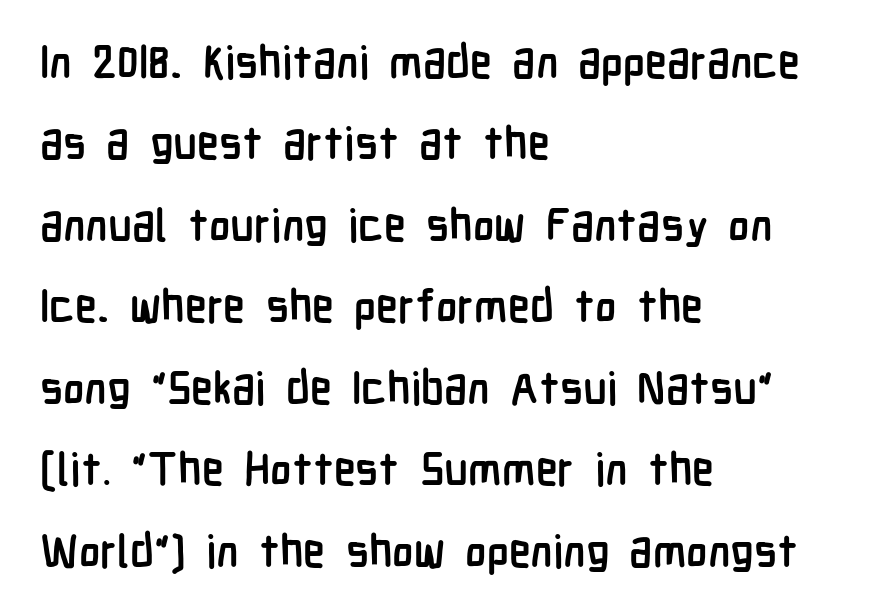
{"serif": "no", "italic": "no", "bold": "yes", "weight": "semibold", "width": "condensed", "stroke_contrast": "low", "x_height": "medium", "monospaced": "no", "underline": "no", "align": "left", "line_spacing_ratio": 1.81, "letter_spacing": "normal", "letter_spacing_em": 0.0, "glyph_px": 45}
